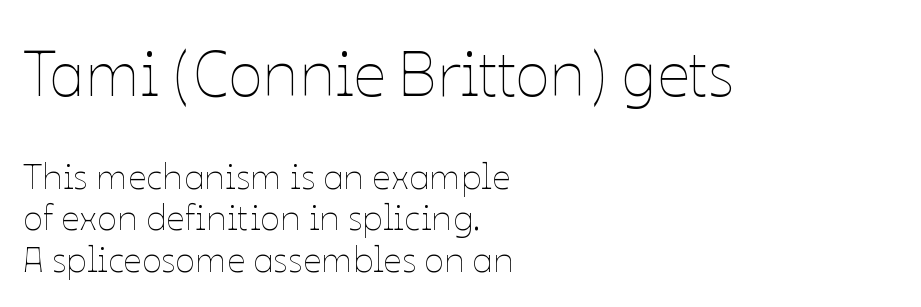
The image shows 64 px thin type, upright; set left-aligned, tight line spacing (1.13x), normal letter spacing, not underlined; the first (top) block is 1.73x larger; low stroke contrast and a medium x-height.
